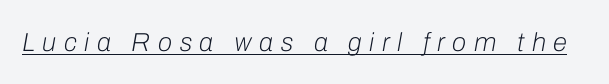
The image shows 26 px text type, italic (leaning right); set unusually wide letter spacing (+0.29 em), underlined.
